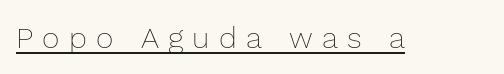
Honestly, the letter spacing is so wide it's the main thing you notice. This sample has the flowing, uneven cadence of proportional lettering. The rendering uses the underline text-decoration. Is there any slant? The stems are plumb.
